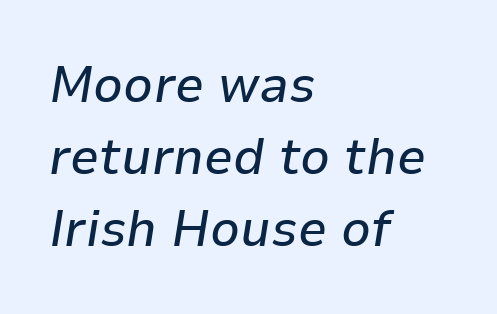
{"italic": "yes", "lean": "right", "slant_degrees": 9, "width": "normal", "stroke_contrast": "low", "x_height": "medium", "monospaced": "no", "underline": "no", "align": "left", "line_spacing": "normal", "line_spacing_ratio": 1.38, "letter_spacing": "normal", "letter_spacing_em": 0.0, "glyph_px": 52}
